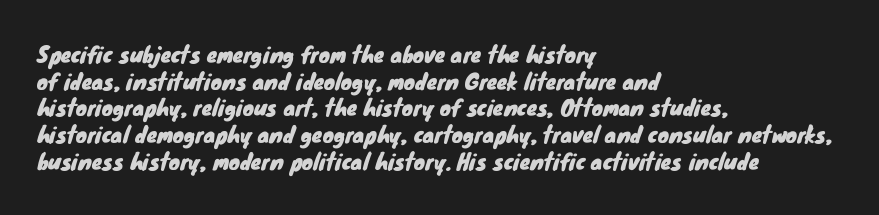
Q: Is the text underlined? A: No.
Q: How is the paragraph aligned? A: Left-aligned.
Q: Is the spacing between letters normal or unusually wide? A: Normal.
Q: Is the spacing between lines tight, normal or loose? A: Normal.
